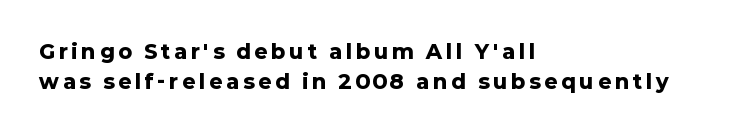
Q: Is the text bold? A: Yes.
Q: Is the text italic (slanted)? A: No, it is upright.
Q: Is the text underlined? A: No.
Q: How is the paragraph aligned? A: Left-aligned.
Q: Is the spacing between letters normal or unusually wide? A: Unusually wide.
Q: Is the spacing between lines tight, normal or loose? A: Normal.
